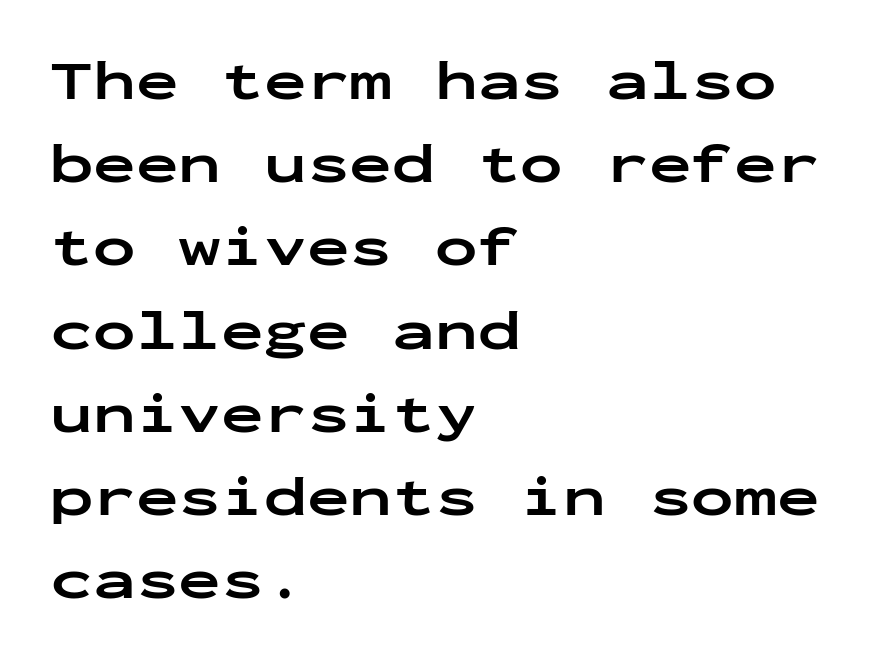
{"serif": "no", "italic": "no", "bold": "yes", "weight": "bold", "width": "wide", "stroke_contrast": "low", "x_height": "medium", "monospaced": "yes", "underline": "no", "align": "left", "line_spacing": "normal", "line_spacing_ratio": 1.46, "letter_spacing": "normal", "letter_spacing_em": 0.0, "glyph_px": 57}
